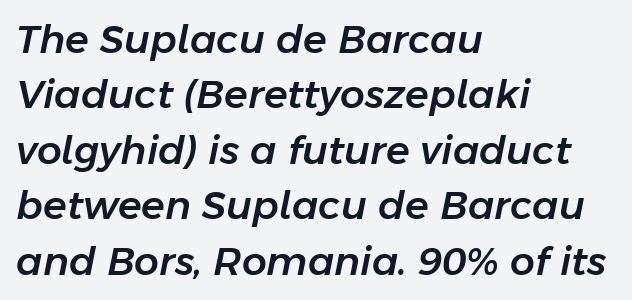
{"italic": "yes", "lean": "right", "slant_degrees": 11, "width": "normal", "stroke_contrast": "low", "x_height": "medium", "monospaced": "no", "underline": "no", "align": "left", "line_spacing": "normal", "line_spacing_ratio": 1.42, "letter_spacing": "normal", "letter_spacing_em": 0.0, "glyph_px": 39}
